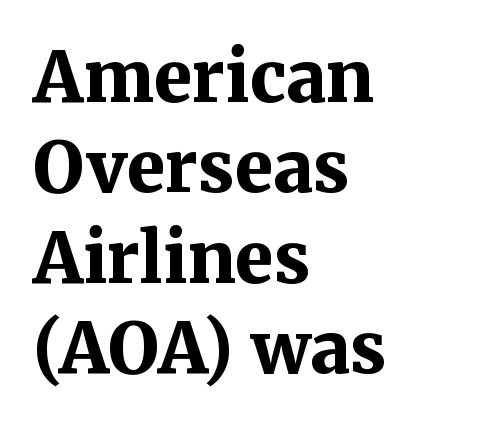
Q: Is the text bold? A: Yes.
Q: Is the text italic (slanted)? A: No, it is upright.
Q: Is the typeface a serif or a sans-serif typeface? A: Serif.
Q: Is the text underlined? A: No.
Q: How is the paragraph aligned? A: Left-aligned.
Q: Is the spacing between letters normal or unusually wide? A: Normal.
Q: Is the spacing between lines tight, normal or loose? A: Normal.
Q: Width (condensed, normal, or wide)? A: Normal.
Q: Stroke contrast? A: Medium.
Q: x-height? A: Medium.
Q: Monospaced? A: No.
